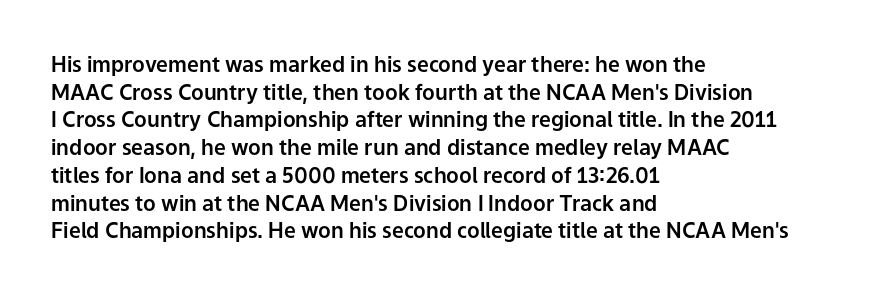
The image shows 21 px text type, upright; set left-aligned, normal line spacing (1.32x), normal letter spacing, not underlined.
